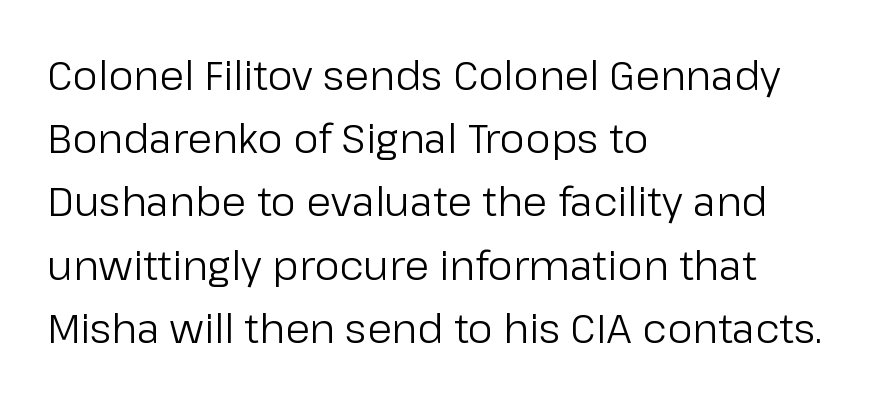
{"serif": "no", "italic": "no", "bold": "no", "weight": "regular", "width": "normal", "stroke_contrast": "low", "x_height": "medium", "monospaced": "no", "underline": "no", "align": "left", "line_spacing": "normal", "line_spacing_ratio": 1.58, "letter_spacing": "normal", "letter_spacing_em": 0.0, "glyph_px": 40}
